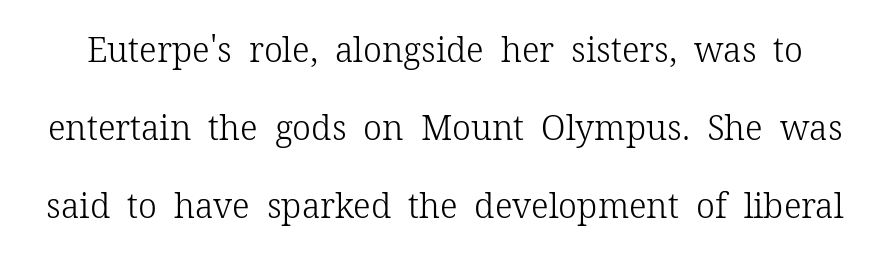
{"serif": "yes", "italic": "no", "bold": "no", "weight": "light", "width": "normal", "stroke_contrast": "low", "x_height": "medium", "monospaced": "no", "underline": "no", "line_spacing": "loose", "line_spacing_ratio": 2.3, "letter_spacing": "normal", "letter_spacing_em": 0.0, "glyph_px": 34}
